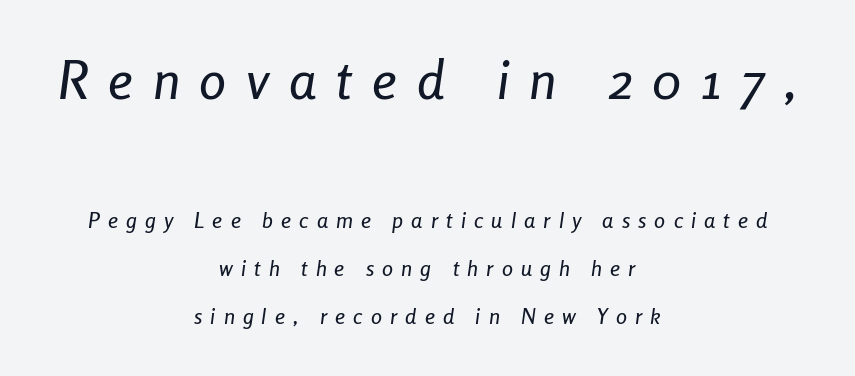
Q: Is the text italic (slanted)? A: Yes, it leans right by about 8 degrees.
Q: Is the text underlined? A: No.
Q: How is the paragraph aligned? A: Centered.
Q: Is the spacing between letters normal or unusually wide? A: Unusually wide.
Q: Is the spacing between lines tight, normal or loose? A: Loose.
Q: Which block of text is set in a larger size, the first (top) or the second (bottom)? A: The first (top) one.
Q: Width (condensed, normal, or wide)? A: Condensed.
Q: Stroke contrast? A: Low.
Q: x-height? A: Medium.
Q: Monospaced? A: No.
